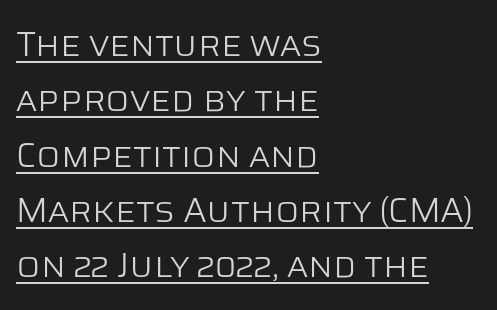
Q: Is the text bold? A: No.
Q: Is the text italic (slanted)? A: No, it is upright.
Q: Is the typeface a serif or a sans-serif typeface? A: Sans-serif.
Q: Is the text underlined? A: Yes.
Q: How is the paragraph aligned? A: Left-aligned.
Q: Is the spacing between letters normal or unusually wide? A: Normal.
Q: Is the spacing between lines tight, normal or loose? A: Normal.
Q: Width (condensed, normal, or wide)? A: Normal.
Q: Stroke contrast? A: Low.
Q: x-height? A: Large.
Q: Monospaced? A: No.
